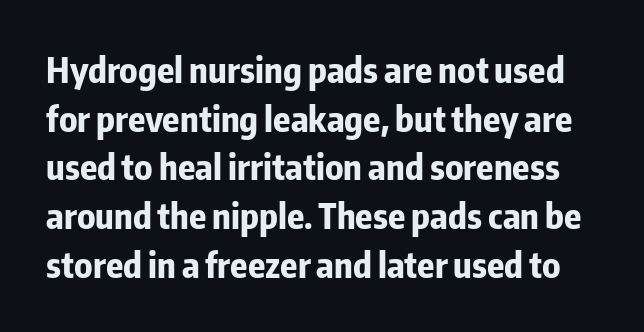
{"serif": "no", "italic": "no", "bold": "yes", "weight": "bold", "width": "condensed", "stroke_contrast": "low", "x_height": "medium", "monospaced": "no", "underline": "no", "line_spacing": "normal", "line_spacing_ratio": 1.39, "letter_spacing": "normal", "letter_spacing_em": 0.0, "glyph_px": 35}
